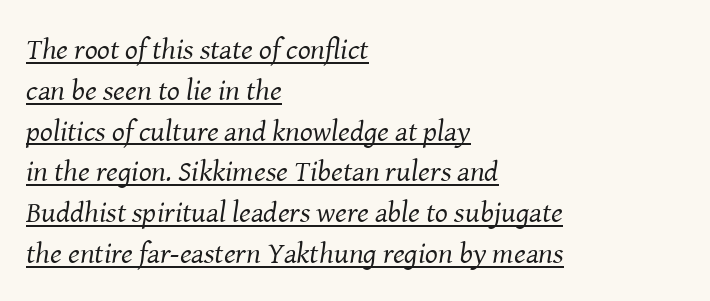
Q: Is the text bold? A: No.
Q: Is the text italic (slanted)? A: Yes, it leans right by about 8 degrees.
Q: Is the typeface a serif or a sans-serif typeface? A: Serif.
Q: Is the text underlined? A: Yes.
Q: How is the paragraph aligned? A: Left-aligned.
Q: Is the spacing between letters normal or unusually wide? A: Normal.
Q: Is the spacing between lines tight, normal or loose? A: Normal.
Q: Width (condensed, normal, or wide)? A: Normal.
Q: Stroke contrast? A: Medium.
Q: x-height? A: Medium.
Q: Monospaced? A: No.
